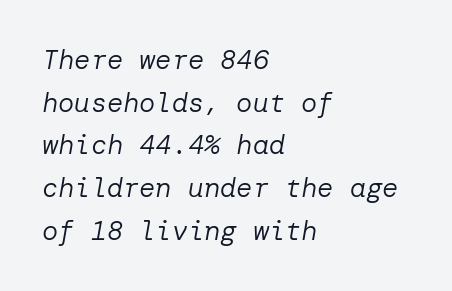
Q: Is the text bold? A: No.
Q: Is the text italic (slanted)? A: Yes, it leans right by about 10 degrees.
Q: Is the text underlined? A: No.
Q: How is the paragraph aligned? A: Left-aligned.
Q: Is the spacing between letters normal or unusually wide? A: Normal.
Q: Is the spacing between lines tight, normal or loose? A: Normal.
